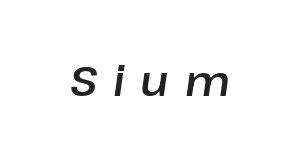
Q: Is the text italic (slanted)? A: Yes, it leans right by about 8 degrees.
Q: Is the text underlined? A: No.
Q: Is the spacing between letters normal or unusually wide? A: Unusually wide.
Q: Width (condensed, normal, or wide)? A: Normal.
Q: Stroke contrast? A: Low.
Q: x-height? A: Medium.
Q: Monospaced? A: No.
